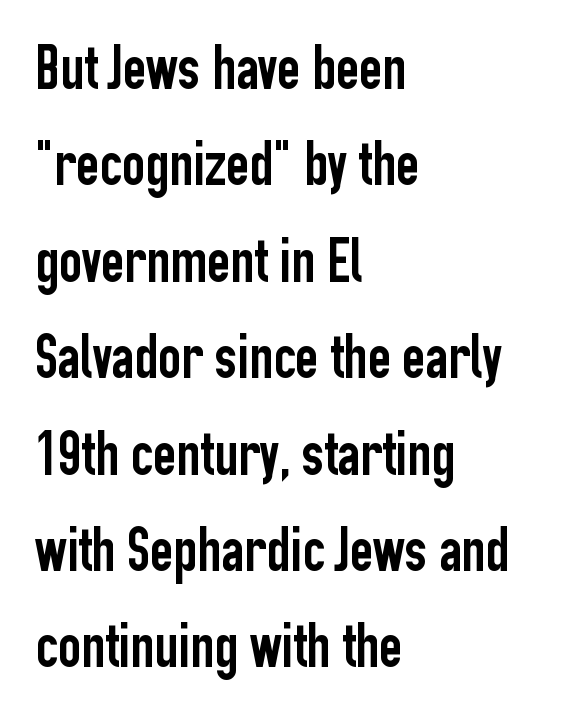
Q: Is the text italic (slanted)? A: No, it is upright.
Q: Is the typeface a serif or a sans-serif typeface? A: Sans-serif.
Q: Is the text underlined? A: No.
Q: How is the paragraph aligned? A: Left-aligned.
Q: Is the spacing between letters normal or unusually wide? A: Normal.
Q: Is the spacing between lines tight, normal or loose? A: Normal.
Q: Width (condensed, normal, or wide)? A: Condensed.
Q: Stroke contrast? A: Low.
Q: x-height? A: Medium.
Q: Monospaced? A: No.
